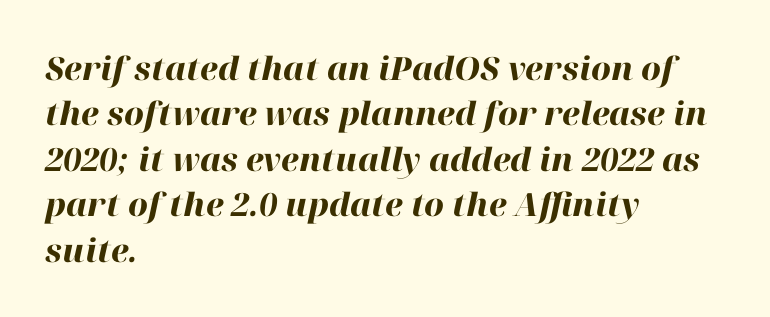
{"italic": "yes", "lean": "right", "slant_degrees": 12, "bold": "yes", "weight": "heavy", "width": "normal", "stroke_contrast": "high", "x_height": "medium", "monospaced": "no", "underline": "no", "align": "left", "line_spacing": "normal", "line_spacing_ratio": 1.42, "letter_spacing": "normal", "letter_spacing_em": 0.0, "glyph_px": 32}
